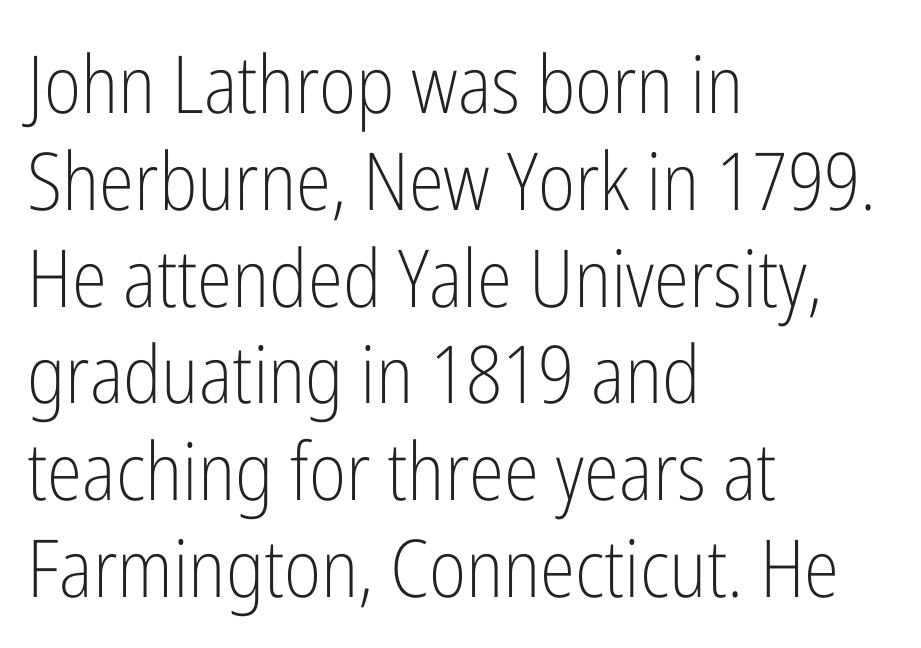
The image shows 80 px light, condensed sans-serif type, upright; set left-aligned, line spacing 1.21x, normal letter spacing, not underlined; low stroke contrast and a medium x-height.
